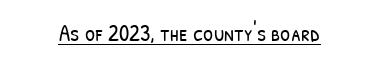
{"bold": "no", "underline": "yes", "letter_spacing": "normal", "letter_spacing_em": 0.0, "glyph_px": 23}
